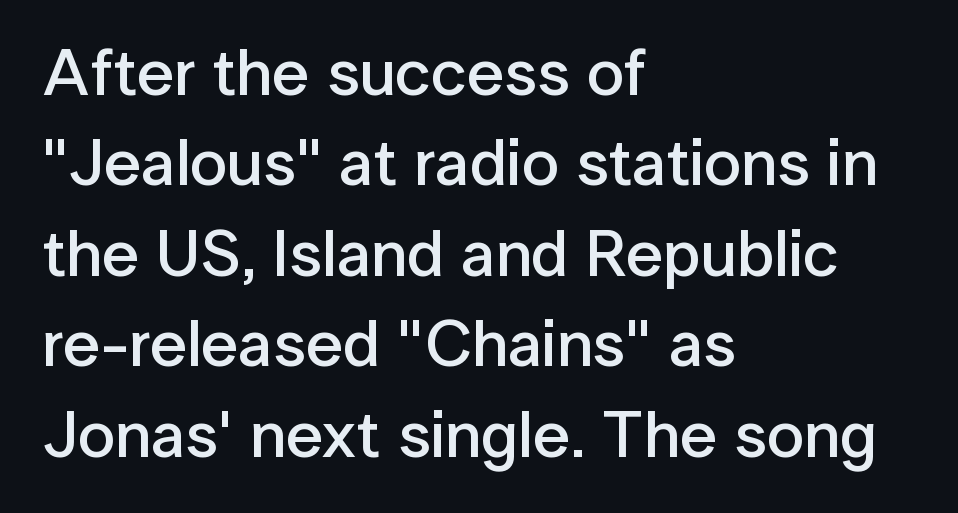
Q: Is the text bold? A: Semi-bold.
Q: Is the text italic (slanted)? A: No, it is upright.
Q: Is the typeface a serif or a sans-serif typeface? A: Sans-serif.
Q: Is the text underlined? A: No.
Q: How is the paragraph aligned? A: Left-aligned.
Q: Is the spacing between letters normal or unusually wide? A: Normal.
Q: Is the spacing between lines tight, normal or loose? A: Normal.
Q: Width (condensed, normal, or wide)? A: Normal.
Q: Stroke contrast? A: Low.
Q: x-height? A: Medium.
Q: Monospaced? A: No.
